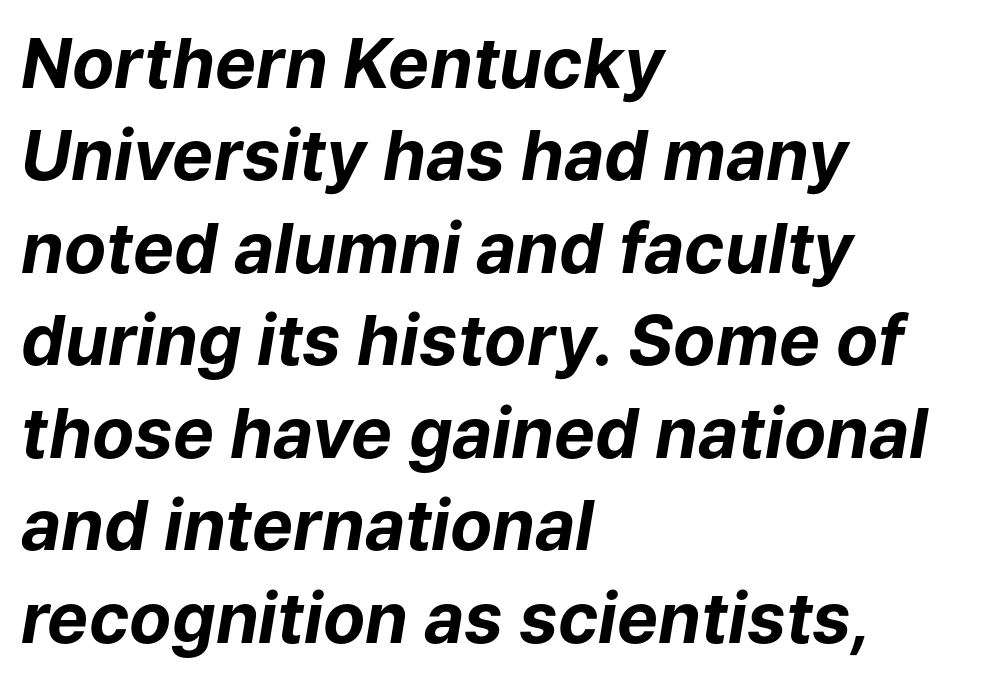
The image shows 69 px bold type, italic (leaning right); set left-aligned, normal line spacing (1.34x), normal letter spacing, not underlined; low stroke contrast and a medium x-height.
